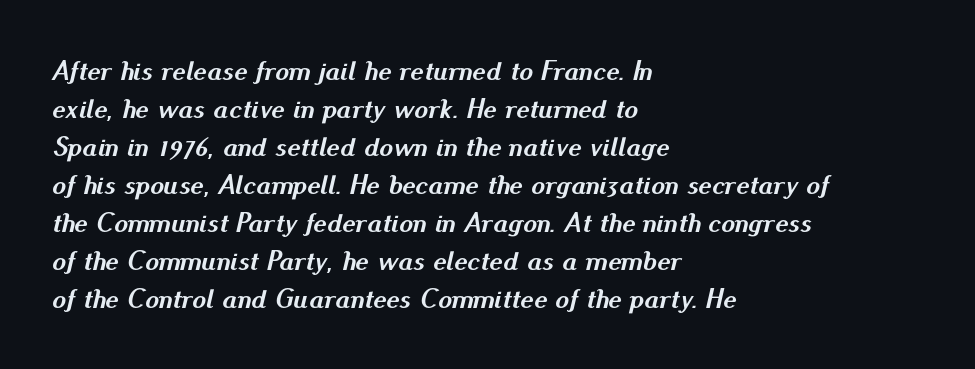
Q: Is the text bold? A: Yes.
Q: Is the text italic (slanted)? A: Yes, it leans right by about 13 degrees.
Q: Is the text underlined? A: No.
Q: How is the paragraph aligned? A: Left-aligned.
Q: Is the spacing between letters normal or unusually wide? A: Normal.
Q: Is the spacing between lines tight, normal or loose? A: Normal.
Q: Width (condensed, normal, or wide)? A: Normal.
Q: Stroke contrast? A: Medium.
Q: x-height? A: Small.
Q: Monospaced? A: No.
